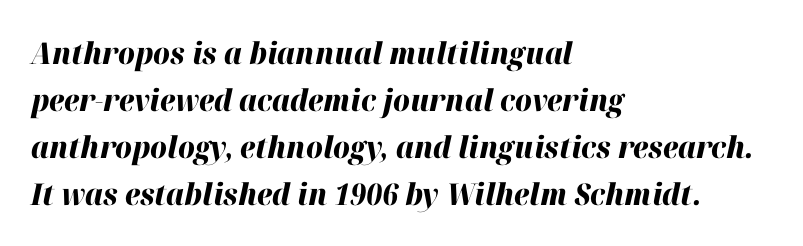
Tracking here is standard; glyphs follow each other at the usual distance. The lines in this sample share a left origin and differ only in where they stop. Varying glyph widths throughout — classic text-font behaviour. You can tell it's italic because the verticals aren't actually vertical.
